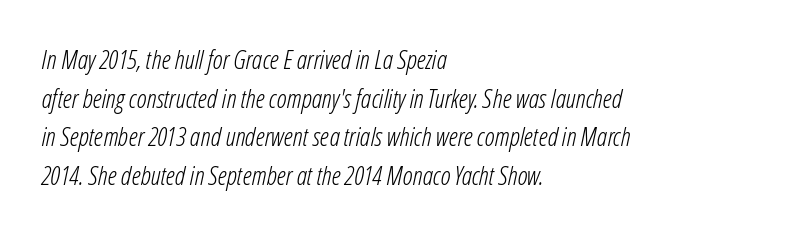
Q: Is the text bold? A: No.
Q: Is the text italic (slanted)? A: Yes, it leans right by about 12 degrees.
Q: Is the text underlined? A: No.
Q: How is the paragraph aligned? A: Left-aligned.
Q: Is the spacing between letters normal or unusually wide? A: Normal.
Q: Is the spacing between lines tight, normal or loose? A: Normal.
